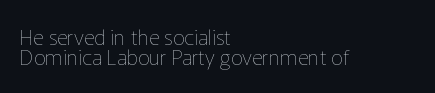
Here the glyphs are tracked normally, forming tight word shapes. Tall strokes in this sample are plumb rather than angled. Which margin do the lines hug? The left one — the right edge is uneven. Horizontal bands of white between lines are thin slivers. Descenders hang freely into open space.
